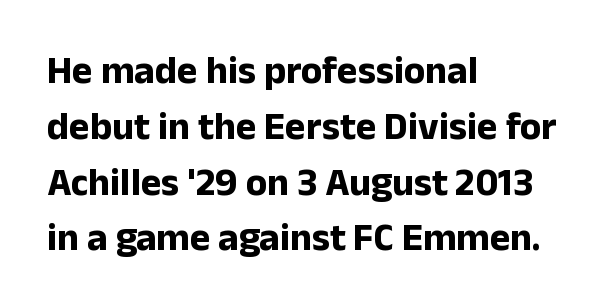
{"serif": "no", "italic": "no", "bold": "yes", "weight": "bold", "width": "normal", "stroke_contrast": "low", "x_height": "medium", "monospaced": "no", "underline": "no", "align": "left", "line_spacing": "normal", "line_spacing_ratio": 1.43, "letter_spacing": "normal", "letter_spacing_em": 0.0, "glyph_px": 39}
